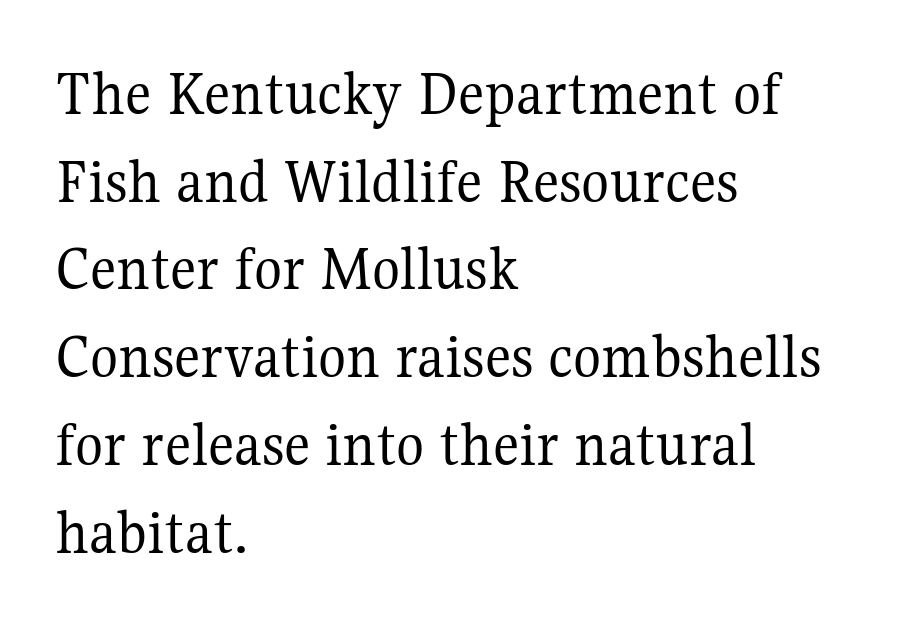
{"serif": "yes", "italic": "no", "bold": "no", "weight": "regular", "width": "normal", "stroke_contrast": "medium", "x_height": "medium", "monospaced": "no", "underline": "no", "align": "left", "line_spacing": "normal", "line_spacing_ratio": 1.35, "letter_spacing": "normal", "letter_spacing_em": 0.0, "glyph_px": 65}
